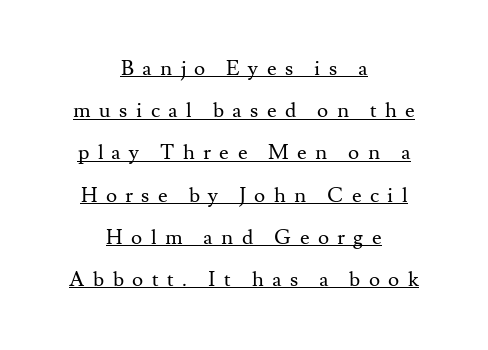
The image shows 21 px text type, upright; set centered, loose line spacing (2.01x), unusually wide letter spacing (+0.4 em), underlined.
